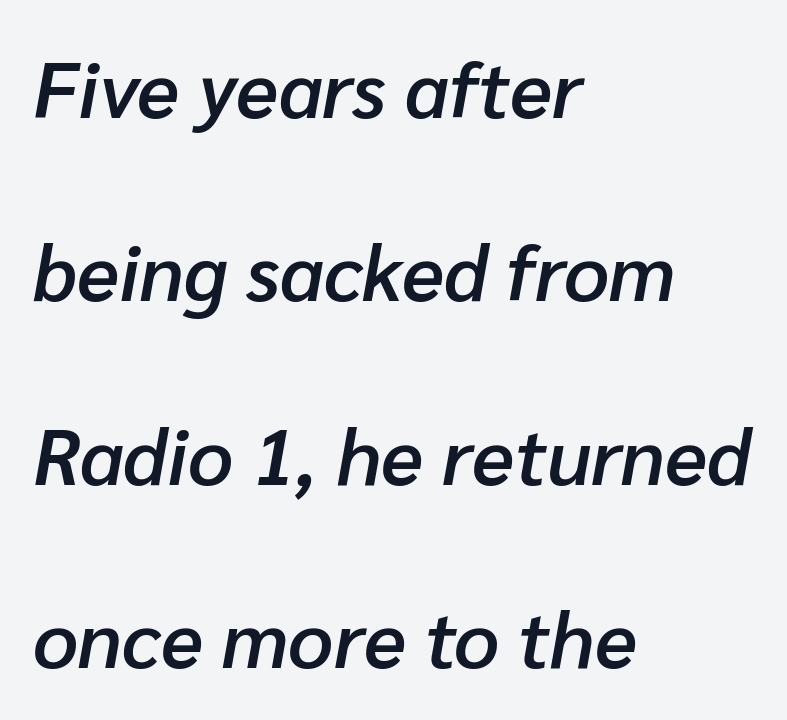
The image shows 79 px semibold type, italic (leaning right); set left-aligned, loose line spacing (2.32x), normal letter spacing, not underlined; low stroke contrast and a medium x-height.
